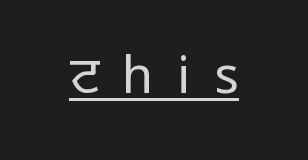
{"serif": "no", "italic": "no", "bold": "no", "weight": "regular", "width": "normal", "stroke_contrast": "low", "x_height": "medium", "monospaced": "no", "underline": "yes", "letter_spacing": "wide", "letter_spacing_em": 0.46, "glyph_px": 51}
